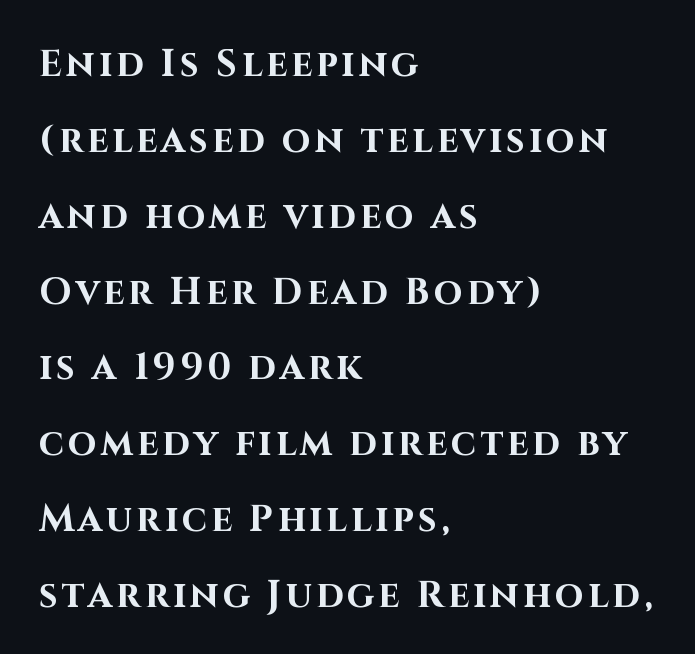
The passage shown is typeset with a sans-serif family. The axis of the letterforms is exactly vertical. The rag falls on the right side of this text block. Vertical spacing — loose. Spacing verdict: proportional, widths tailored to each character.
